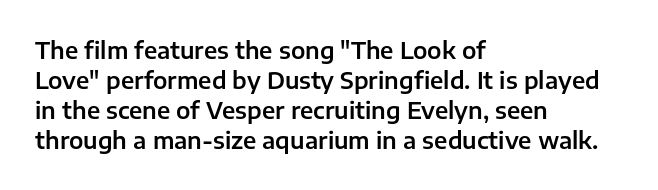
{"italic": "no", "underline": "no", "align": "left", "line_spacing": "normal", "line_spacing_ratio": 1.3, "letter_spacing": "normal", "letter_spacing_em": 0.0, "glyph_px": 23}
